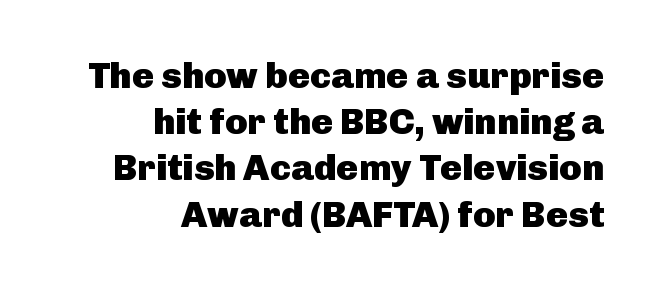
Q: Is the text bold? A: Yes.
Q: Is the text italic (slanted)? A: No, it is upright.
Q: Is the typeface a serif or a sans-serif typeface? A: Sans-serif.
Q: Is the text underlined? A: No.
Q: How is the paragraph aligned? A: Right-aligned.
Q: Is the spacing between letters normal or unusually wide? A: Normal.
Q: Is the spacing between lines tight, normal or loose? A: Normal.
Q: Width (condensed, normal, or wide)? A: Normal.
Q: Stroke contrast? A: Low.
Q: x-height? A: Medium.
Q: Monospaced? A: No.
